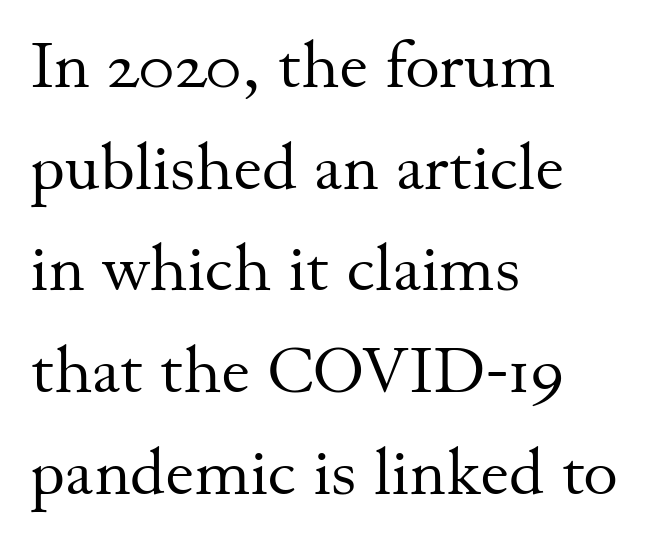
Q: Is the text bold? A: No.
Q: Is the text italic (slanted)? A: No, it is upright.
Q: Is the typeface a serif or a sans-serif typeface? A: Serif.
Q: Is the text underlined? A: No.
Q: How is the paragraph aligned? A: Left-aligned.
Q: Is the spacing between letters normal or unusually wide? A: Normal.
Q: Is the spacing between lines tight, normal or loose? A: Normal.
Q: Width (condensed, normal, or wide)? A: Normal.
Q: Stroke contrast? A: Medium.
Q: x-height? A: Small.
Q: Monospaced? A: No.
